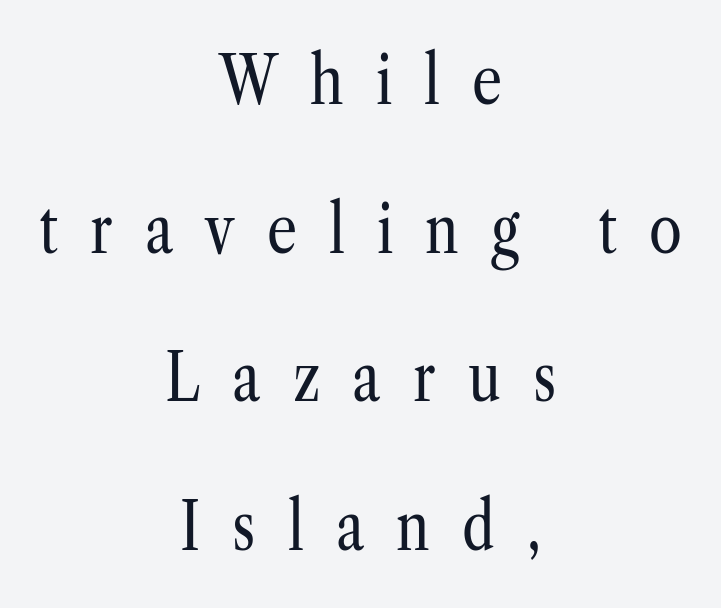
Is this a heavy cut? Hardly; it is regular or lighter. Type without underlining. This sample has the flowing, uneven cadence of proportional lettering. Teacher's note: observe the equal gaps on both sides — that is centered alignment.
